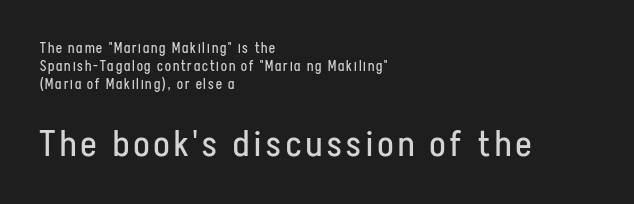
Do the characters align in a grid? No, the font is proportional. Nobody drew a line under any word here. This block has exactly the height ordinary leading produces. The compositor pushed each line to the left boundary. Here the second block reads like a headline and the first like body copy.
